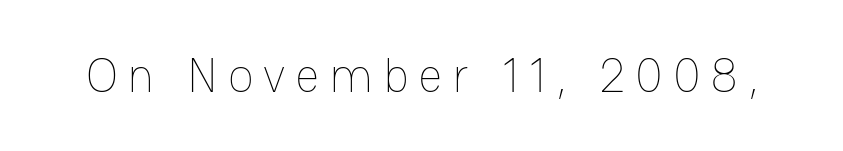
{"italic": "no", "bold": "no", "weight": "thin", "width": "normal", "stroke_contrast": "low", "x_height": "medium", "monospaced": "no", "underline": "no", "letter_spacing": "wide", "letter_spacing_em": 0.2, "glyph_px": 48}
